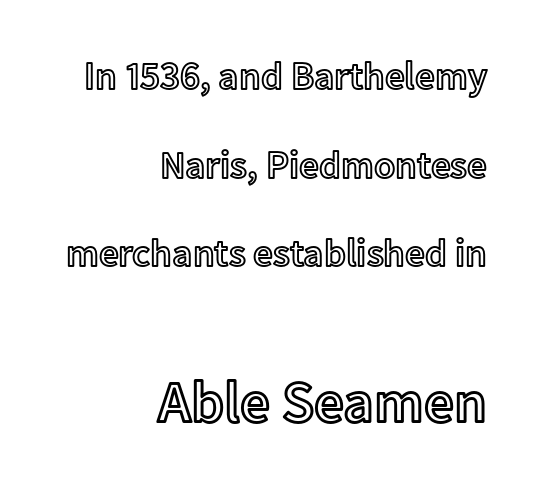
Q: Is the text italic (slanted)? A: No, it is upright.
Q: Is the text underlined? A: No.
Q: How is the paragraph aligned? A: Right-aligned.
Q: Is the spacing between letters normal or unusually wide? A: Normal.
Q: Is the spacing between lines tight, normal or loose? A: Loose.
Q: Which block of text is set in a larger size, the first (top) or the second (bottom)? A: The second (bottom) one.
Q: Width (condensed, normal, or wide)? A: Normal.
Q: x-height? A: Medium.
Q: Monospaced? A: No.
